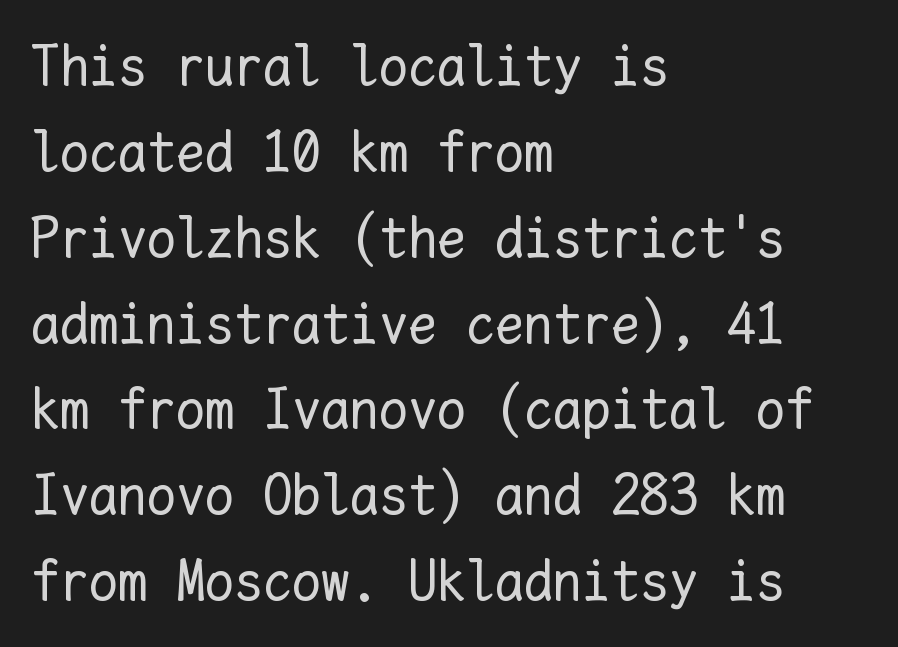
{"italic": "no", "bold": "no", "weight": "regular", "width": "normal", "stroke_contrast": "low", "x_height": "medium", "monospaced": "yes", "underline": "no", "align": "left", "line_spacing": "normal", "line_spacing_ratio": 1.48, "letter_spacing": "normal", "letter_spacing_em": 0.0, "glyph_px": 58}
